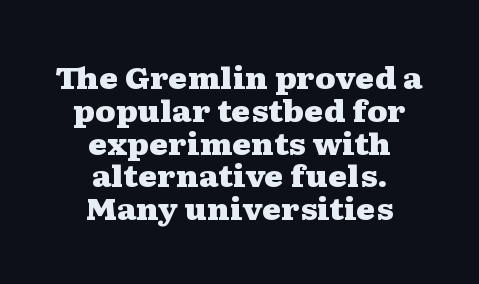
The image shows 29 px heavy, wide serif type, upright; set centered, tight line spacing (1.13x), normal letter spacing, not underlined; medium stroke contrast and a medium x-height.
